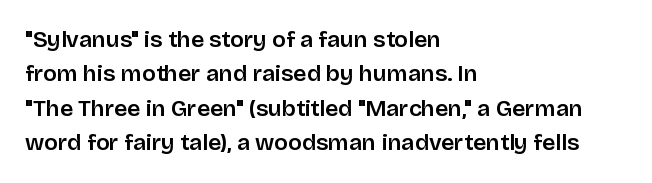
Q: Is the text bold? A: Semi-bold.
Q: Is the text italic (slanted)? A: No, it is upright.
Q: Is the text underlined? A: No.
Q: How is the paragraph aligned? A: Left-aligned.
Q: Is the spacing between letters normal or unusually wide? A: Normal.
Q: Is the spacing between lines tight, normal or loose? A: Normal.
